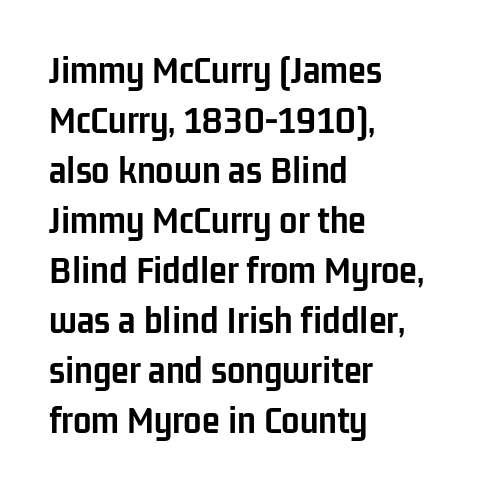
The image shows 41 px semibold, condensed sans-serif type, upright; set left-aligned, line spacing 1.22x, normal letter spacing, not underlined; low stroke contrast and a medium x-height.
